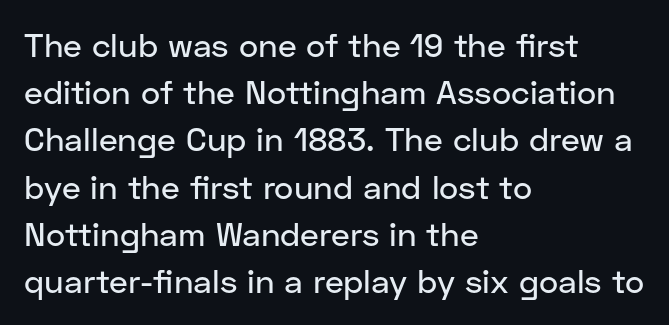
Q: Is the text italic (slanted)? A: No, it is upright.
Q: Is the typeface a serif or a sans-serif typeface? A: Sans-serif.
Q: Is the text underlined? A: No.
Q: How is the paragraph aligned? A: Left-aligned.
Q: Is the spacing between letters normal or unusually wide? A: Normal.
Q: Is the spacing between lines tight, normal or loose? A: Normal.
Q: Width (condensed, normal, or wide)? A: Normal.
Q: Stroke contrast? A: Low.
Q: x-height? A: Medium.
Q: Monospaced? A: No.
